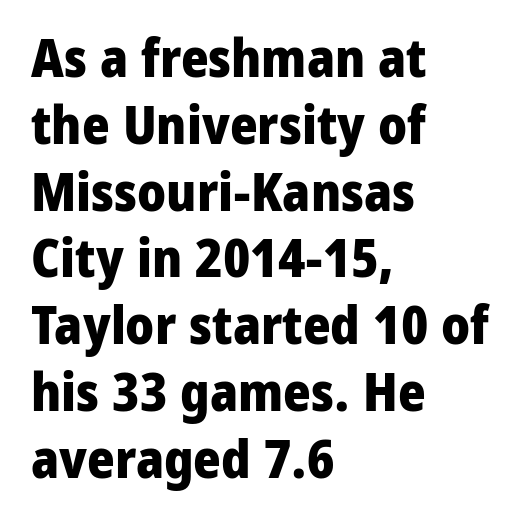
Q: Is the text bold? A: Yes.
Q: Is the text italic (slanted)? A: No, it is upright.
Q: Is the typeface a serif or a sans-serif typeface? A: Sans-serif.
Q: Is the text underlined? A: No.
Q: How is the paragraph aligned? A: Left-aligned.
Q: Is the spacing between letters normal or unusually wide? A: Normal.
Q: Is the spacing between lines tight, normal or loose? A: Normal.
Q: Width (condensed, normal, or wide)? A: Normal.
Q: Stroke contrast? A: Low.
Q: x-height? A: Medium.
Q: Monospaced? A: No.
